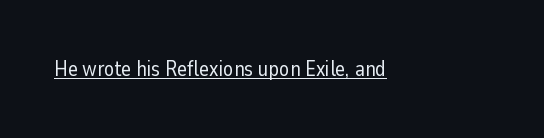
The image shows 21 px text type, upright; set normal letter spacing, underlined.
